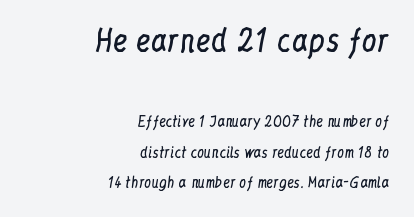
The image shows 30 px regular-weight, condensed serif type; set right-aligned, loose line spacing (2.18x), normal letter spacing, not underlined; the first (top) block is 2.14x larger; low stroke contrast and a medium x-height.
